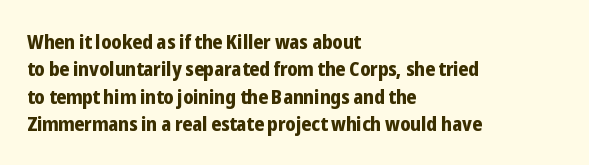
{"italic": "no", "bold": "yes", "underline": "no", "align": "left", "line_spacing": "normal", "line_spacing_ratio": 1.37, "letter_spacing": "normal", "letter_spacing_em": 0.0, "glyph_px": 20}
